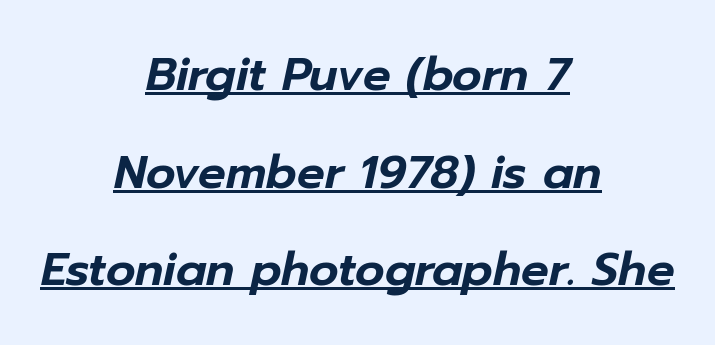
Characters follow at the spacing the type designer built in. The glyphs are accompanied by a horizontal stroke just below them. The text carries the slant typical of an italic or oblique font. Quick note: interline space is abundant. Here the designer chose a conventional face with non-uniform glyph widths. Does the copy run flush right? No — it is centered line by line.
